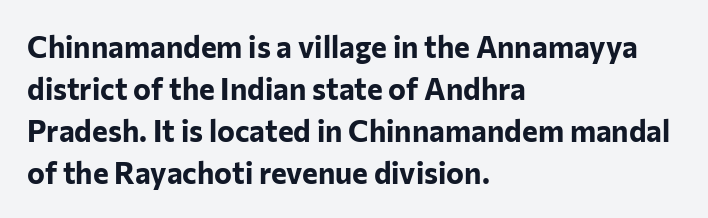
The image shows 30 px bold sans-serif type, upright; set left-aligned, normal line spacing (1.4x), normal letter spacing, not underlined; low stroke contrast and a medium x-height.
